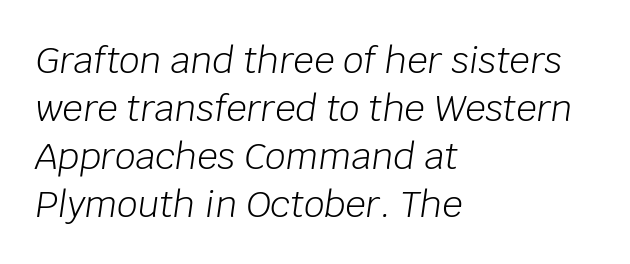
The image shows 36 px light type, italic (leaning right); set left-aligned, normal line spacing (1.33x), normal letter spacing, not underlined; low stroke contrast and a large x-height.
